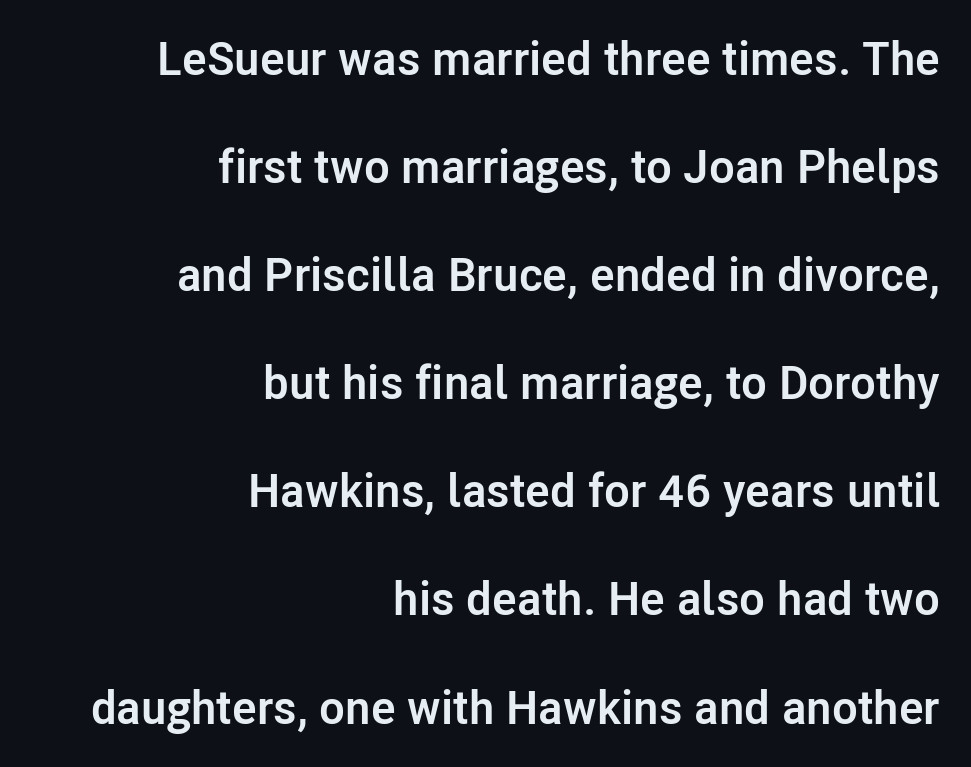
Q: Is the text bold? A: Yes.
Q: Is the text italic (slanted)? A: No, it is upright.
Q: Is the typeface a serif or a sans-serif typeface? A: Sans-serif.
Q: Is the text underlined? A: No.
Q: How is the paragraph aligned? A: Right-aligned.
Q: Is the spacing between letters normal or unusually wide? A: Normal.
Q: Is the spacing between lines tight, normal or loose? A: Loose.
Q: Width (condensed, normal, or wide)? A: Normal.
Q: Stroke contrast? A: Low.
Q: x-height? A: Medium.
Q: Monospaced? A: No.
